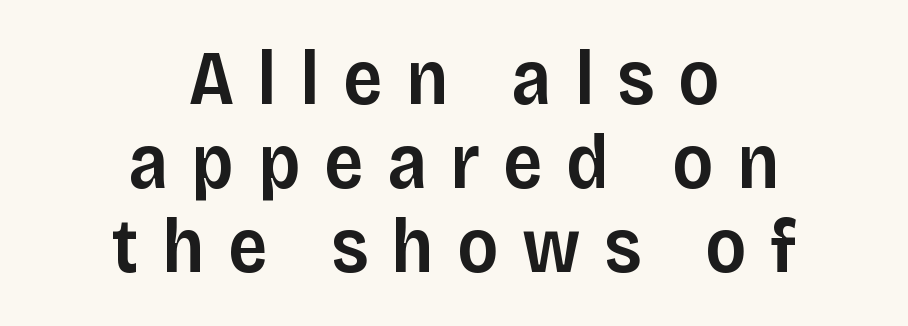
No italicization has been applied; the sample stays upright. Whoever set this chose condensed vertical rhythm over breathing room. Loose tracking; the words dissolve into strings of separated letters. This sample uses a sans-serif face. The area under the type is left untouched. Does the copy run flush right? No — it is centered line by line.
